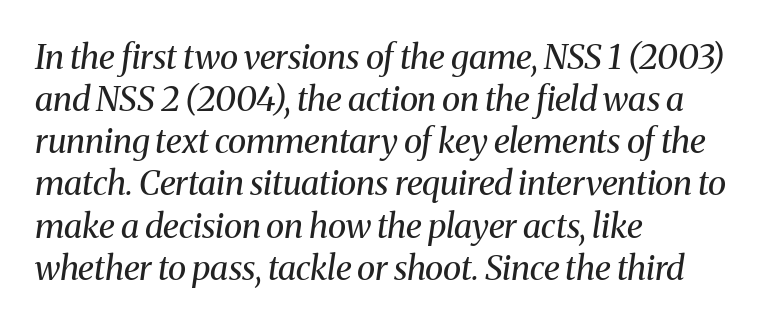
{"serif": "yes", "italic": "yes", "lean": "right", "slant_degrees": 8, "bold": "no", "weight": "regular", "width": "normal", "stroke_contrast": "medium", "x_height": "medium", "monospaced": "no", "underline": "no", "align": "left", "line_spacing_ratio": 1.24, "letter_spacing": "normal", "letter_spacing_em": 0.0, "glyph_px": 34}
